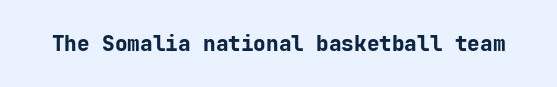
The image shows 21 px bold type, upright; set normal letter spacing, not underlined.
